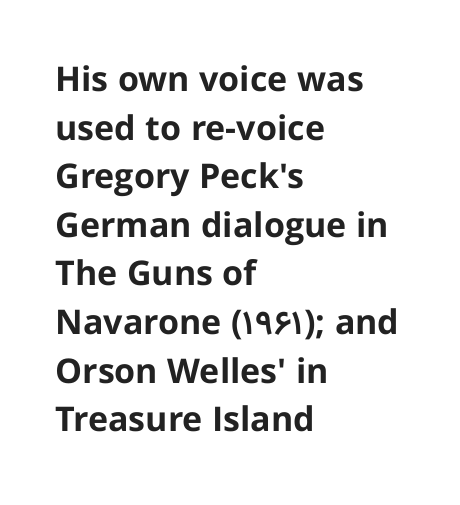
{"serif": "no", "italic": "no", "bold": "yes", "weight": "bold", "width": "normal", "stroke_contrast": "low", "x_height": "medium", "monospaced": "no", "underline": "no", "align": "left", "line_spacing": "normal", "line_spacing_ratio": 1.43, "letter_spacing": "normal", "letter_spacing_em": 0.0, "glyph_px": 34}
